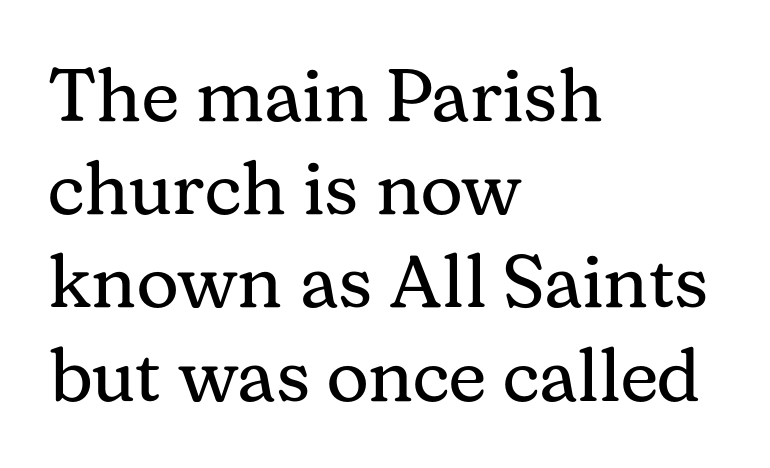
Q: Is the text bold? A: No.
Q: Is the text italic (slanted)? A: No, it is upright.
Q: Is the typeface a serif or a sans-serif typeface? A: Serif.
Q: Is the text underlined? A: No.
Q: How is the paragraph aligned? A: Left-aligned.
Q: Is the spacing between letters normal or unusually wide? A: Normal.
Q: Is the spacing between lines tight, normal or loose? A: Normal.
Q: Width (condensed, normal, or wide)? A: Normal.
Q: Stroke contrast? A: Medium.
Q: x-height? A: Medium.
Q: Monospaced? A: No.
